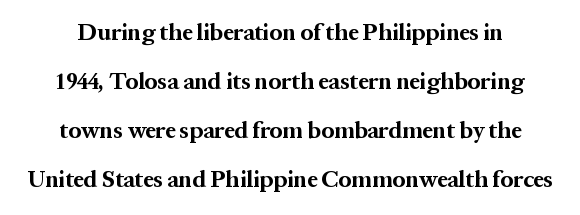
The image shows 23 px bold type, upright; set loose line spacing (2.13x), normal letter spacing, not underlined.
